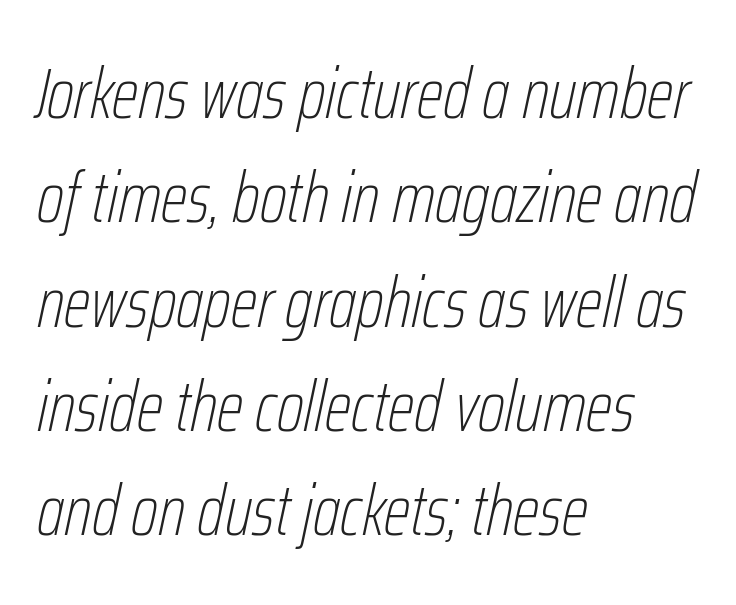
Q: Is the text bold? A: No.
Q: Is the text italic (slanted)? A: Yes, it leans right by about 12 degrees.
Q: Is the text underlined? A: No.
Q: How is the paragraph aligned? A: Left-aligned.
Q: Is the spacing between letters normal or unusually wide? A: Normal.
Q: Is the spacing between lines tight, normal or loose? A: Normal.
Q: Width (condensed, normal, or wide)? A: Condensed.
Q: Stroke contrast? A: Low.
Q: x-height? A: Medium.
Q: Monospaced? A: No.
